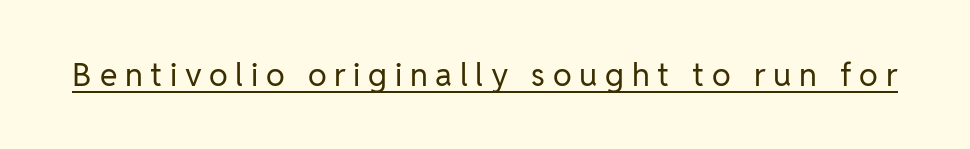
Q: Is the text bold? A: No.
Q: Is the text italic (slanted)? A: No, it is upright.
Q: Is the typeface a serif or a sans-serif typeface? A: Sans-serif.
Q: Is the text underlined? A: Yes.
Q: Is the spacing between letters normal or unusually wide? A: Unusually wide.
Q: Width (condensed, normal, or wide)? A: Normal.
Q: Stroke contrast? A: Low.
Q: x-height? A: Medium.
Q: Monospaced? A: No.
